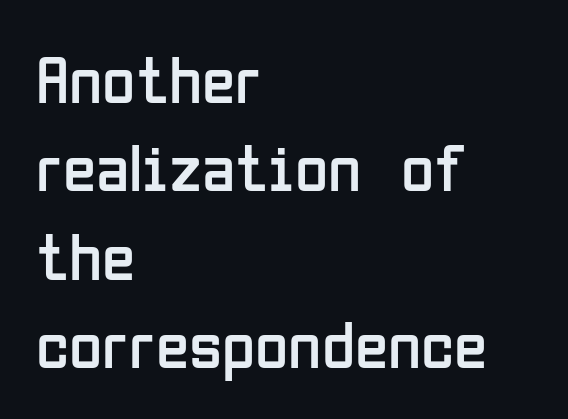
{"serif": "no", "italic": "no", "bold": "no", "weight": "regular", "width": "condensed", "stroke_contrast": "low", "x_height": "medium", "monospaced": "no", "underline": "no", "align": "left", "line_spacing": "normal", "line_spacing_ratio": 1.3, "letter_spacing": "normal", "letter_spacing_em": 0.0, "glyph_px": 68}
